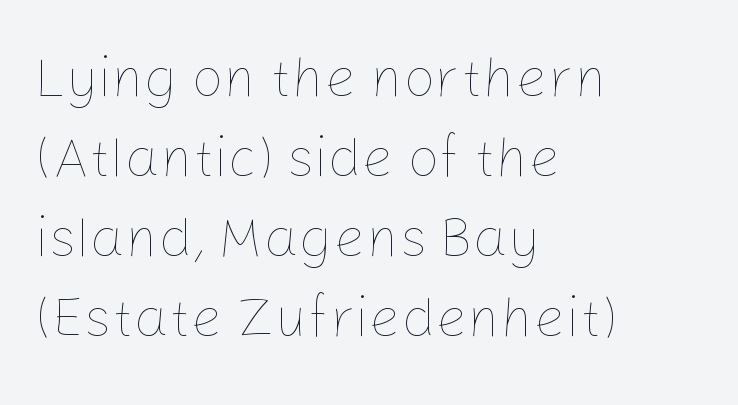
The line-height multiplier appears to be the usual default. Tracking value appears to be zero — textbook default spacing. Does the copy run flush right? No — it runs flush left. These lines are rendered in a variable-pitch font.
